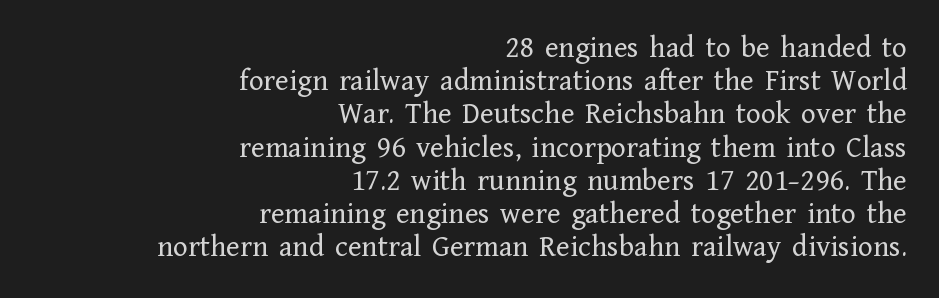
{"serif": "yes", "italic": "no", "bold": "no", "weight": "regular", "width": "normal", "stroke_contrast": "low", "x_height": "medium", "monospaced": "no", "underline": "no", "align": "right", "line_spacing": "tight", "line_spacing_ratio": 1.07, "letter_spacing": "normal", "letter_spacing_em": 0.0, "glyph_px": 31}
